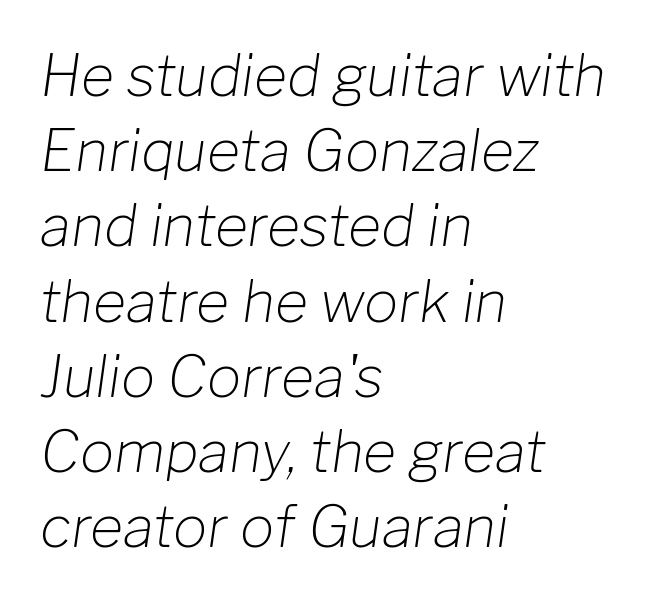
The image shows 57 px light type, italic (leaning right); set left-aligned, normal line spacing (1.32x), normal letter spacing, not underlined; low stroke contrast and a medium x-height.
